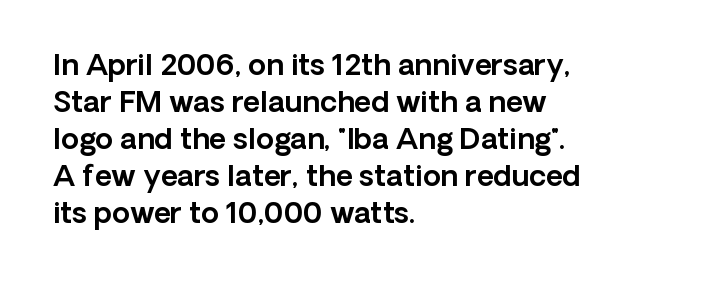
The zone under the glyphs is completely vacant. Nothing unusual about the tracking: characters are spaced as the font intends. Character widths vary here, with narrow letters taking less room than wide ones. Are there feet on the stems? There aren't — it's a sans. Students, observe: this is what conventionally led text looks like. These lines stack with their left ends in a neat column.
